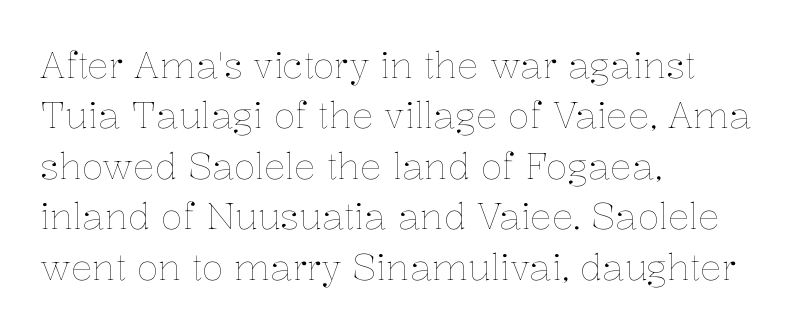
Q: Is the text bold? A: No.
Q: Is the text italic (slanted)? A: No, it is upright.
Q: Is the text underlined? A: No.
Q: How is the paragraph aligned? A: Left-aligned.
Q: Is the spacing between letters normal or unusually wide? A: Normal.
Q: Is the spacing between lines tight, normal or loose? A: Normal.
Q: Width (condensed, normal, or wide)? A: Normal.
Q: Stroke contrast? A: Low.
Q: x-height? A: Medium.
Q: Monospaced? A: No.
